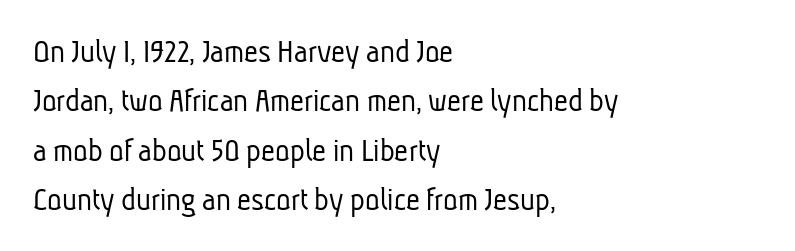
{"serif": "no", "bold": "no", "weight": "light", "width": "condensed", "stroke_contrast": "low", "x_height": "medium", "monospaced": "no", "underline": "no", "align": "left", "line_spacing": "normal", "line_spacing_ratio": 1.45, "letter_spacing": "normal", "letter_spacing_em": 0.0, "glyph_px": 34}
